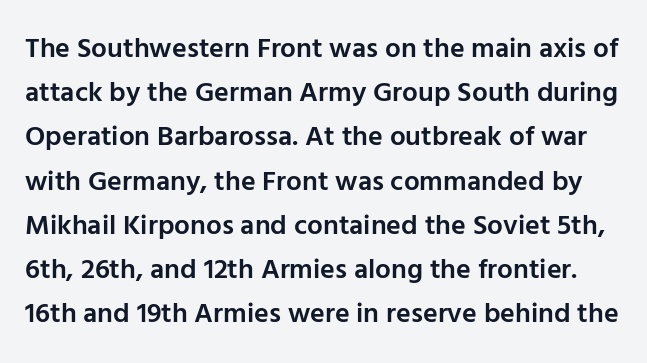
{"serif": "no", "italic": "no", "bold": "semi", "weight": "semibold", "width": "normal", "stroke_contrast": "low", "x_height": "medium", "monospaced": "no", "underline": "no", "line_spacing": "normal", "line_spacing_ratio": 1.58, "letter_spacing": "normal", "letter_spacing_em": 0.0, "glyph_px": 28}
